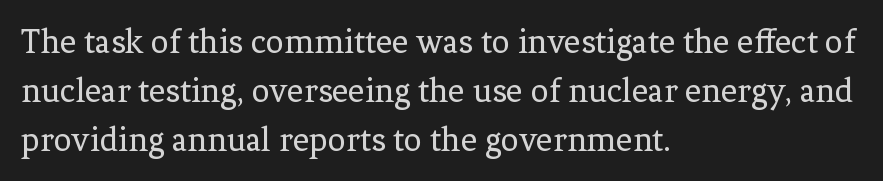
The image shows 36 px regular-weight serif type, upright; set left-aligned, normal line spacing (1.36x), normal letter spacing, not underlined; low stroke contrast and a medium x-height.
